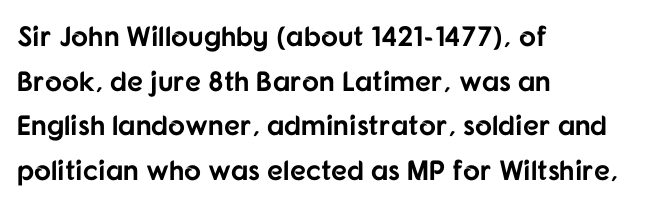
Here the glyphs are tracked normally, forming tight word shapes. On the weight axis this lands at bold, roughly 700. The type sits square on the baseline with zero lean. This rendering employs a face without finishing strokes, i.e., a sans-serif. Note the varied advance widths — an 'i' is clearly narrower than an 'm'. Baseline-to-baseline distance is the conventional proportion of letter height.
